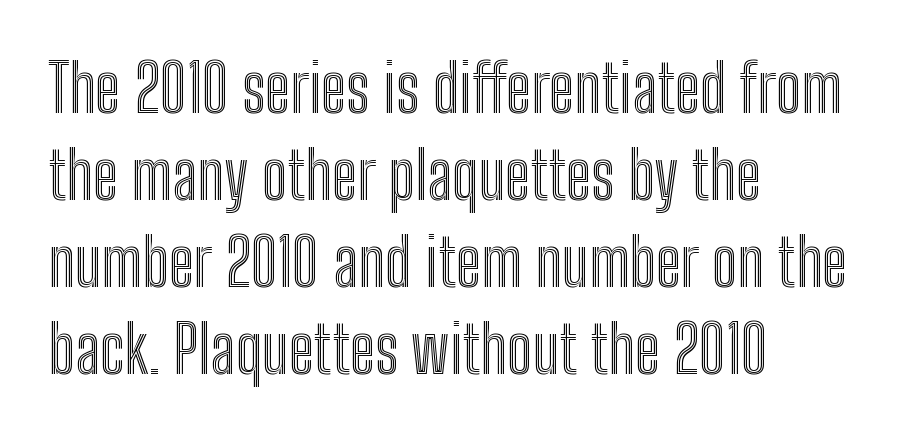
The axis of the letterforms is exactly vertical. Just letters on the line, the space beneath them empty. Think of a printed novel: that variable character pitch is what you see here. Each line starts at the same left margin while the right side varies. Is there much room between lines? A standard amount, neither cramped nor airy.
